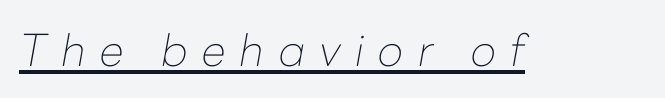
The image shows 44 px thin type, italic (leaning right); set unusually wide letter spacing (+0.32 em), underlined; low stroke contrast and a medium x-height.
